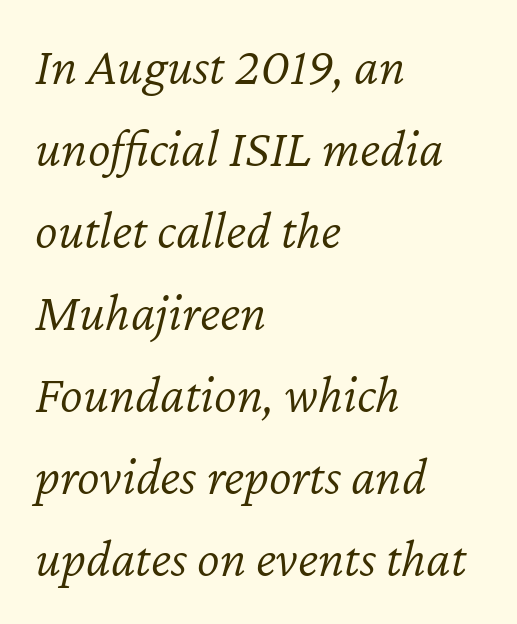
The passage shown is typed in a proportional face where columns would drift. Slant detected: the letters are inclined. These lines sit exactly where default settings would place them. Honestly, the letter spacing is just normal — you wouldn't notice it.
